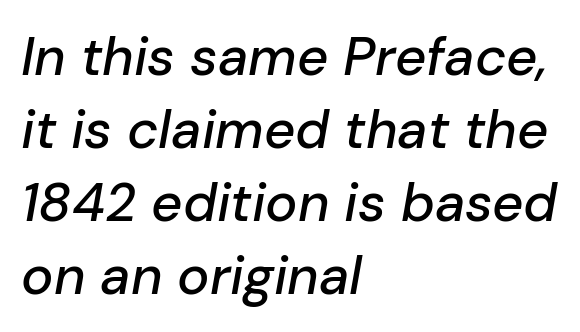
Q: Is the text italic (slanted)? A: Yes, it leans right by about 10 degrees.
Q: Is the text underlined? A: No.
Q: How is the paragraph aligned? A: Left-aligned.
Q: Is the spacing between letters normal or unusually wide? A: Normal.
Q: Is the spacing between lines tight, normal or loose? A: Normal.
Q: Width (condensed, normal, or wide)? A: Normal.
Q: Stroke contrast? A: Low.
Q: x-height? A: Medium.
Q: Monospaced? A: No.
